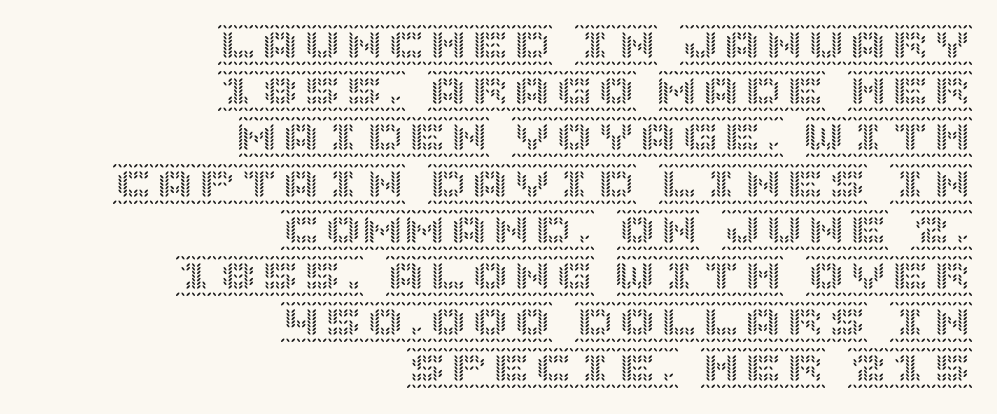
The image shows 42 px text type, upright; set right-aligned, tight line spacing (1.1x), normal letter spacing, not underlined; a large x-height.
